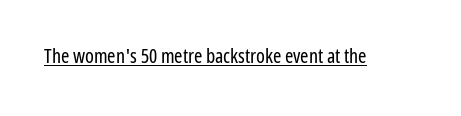
The image shows 20 px text type, upright; set normal letter spacing, underlined.
